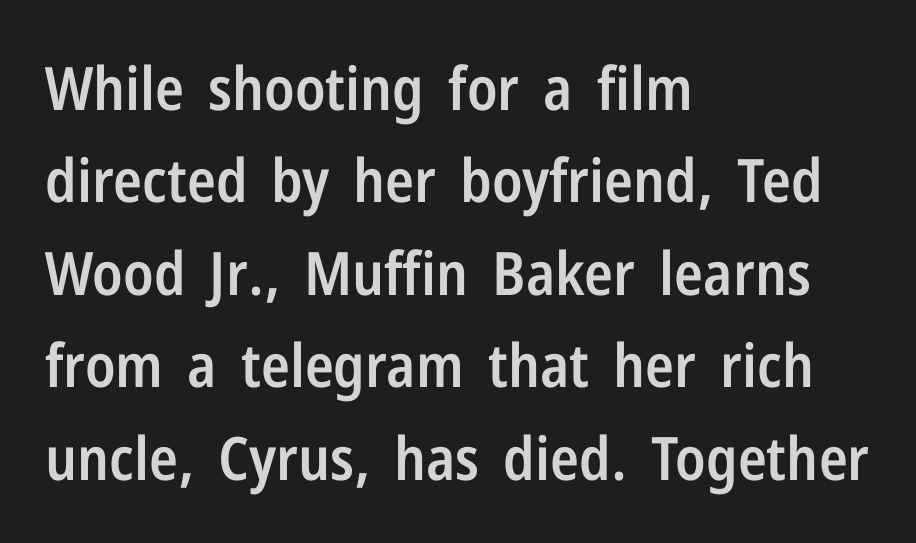
{"serif": "no", "italic": "no", "bold": "semi", "weight": "semibold", "width": "condensed", "stroke_contrast": "low", "x_height": "medium", "monospaced": "no", "underline": "no", "align": "left", "line_spacing": "normal", "line_spacing_ratio": 1.54, "letter_spacing": "normal", "letter_spacing_em": 0.0, "glyph_px": 60}
